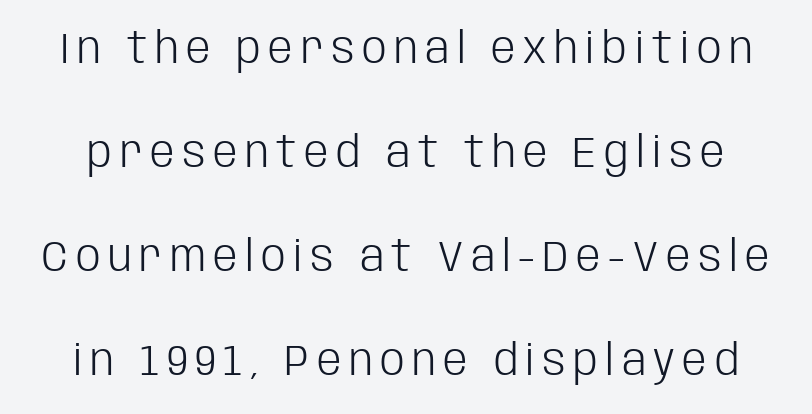
The image shows 44 px light, condensed sans-serif type, upright; set loose line spacing (2.36x), not underlined; low stroke contrast and a large x-height.
